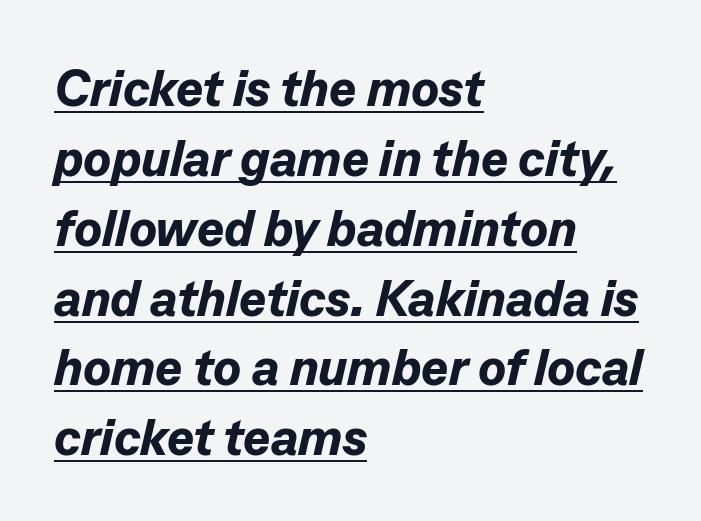
Q: Is the text bold? A: Yes.
Q: Is the text italic (slanted)? A: Yes, it leans right by about 13 degrees.
Q: Is the text underlined? A: Yes.
Q: How is the paragraph aligned? A: Left-aligned.
Q: Is the spacing between letters normal or unusually wide? A: Normal.
Q: Is the spacing between lines tight, normal or loose? A: Normal.
Q: Width (condensed, normal, or wide)? A: Normal.
Q: Stroke contrast? A: Low.
Q: x-height? A: Medium.
Q: Monospaced? A: No.
